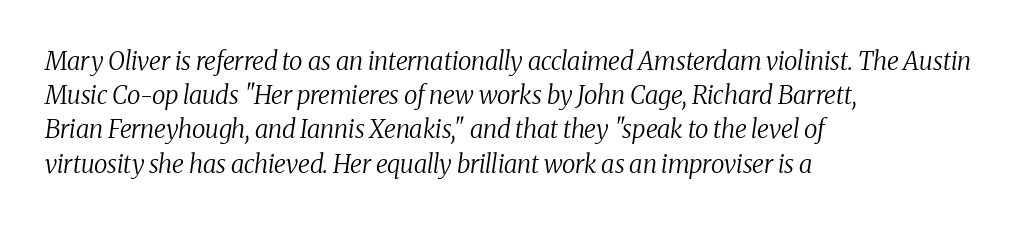
Q: Is the text bold? A: No.
Q: Is the text italic (slanted)? A: Yes, it leans right by about 8 degrees.
Q: Is the text underlined? A: No.
Q: How is the paragraph aligned? A: Left-aligned.
Q: Is the spacing between letters normal or unusually wide? A: Normal.
Q: Is the spacing between lines tight, normal or loose? A: Normal.
